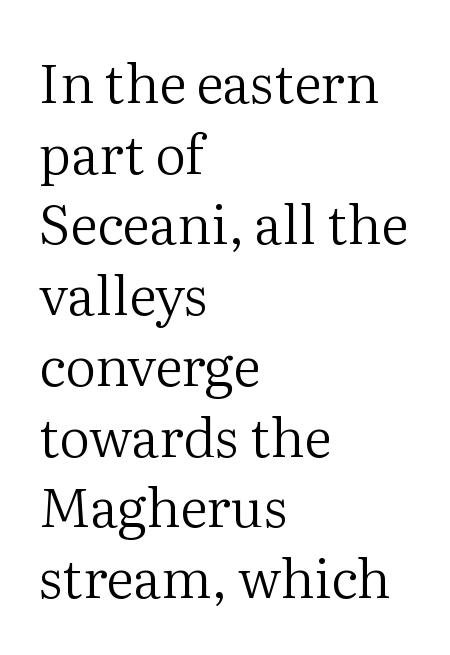
Q: Is the text bold? A: No.
Q: Is the text italic (slanted)? A: No, it is upright.
Q: Is the typeface a serif or a sans-serif typeface? A: Serif.
Q: Is the text underlined? A: No.
Q: How is the paragraph aligned? A: Left-aligned.
Q: Is the spacing between letters normal or unusually wide? A: Normal.
Q: Is the spacing between lines tight, normal or loose? A: Normal.
Q: Width (condensed, normal, or wide)? A: Normal.
Q: Stroke contrast? A: Medium.
Q: x-height? A: Medium.
Q: Monospaced? A: No.
